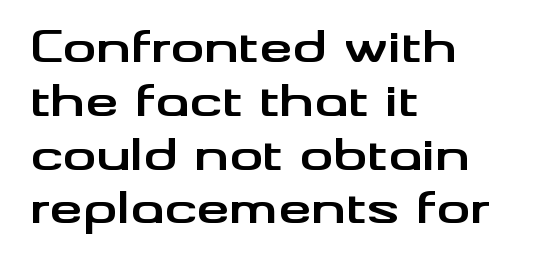
The passage shown stacks its lines at a standard gap. Upright lettering throughout. Short note: letters normally spaced. Observe the absence of serifs on each vertical stroke in this sample. The paragraph has a hard left edge and a soft right edge. Check the space under the baseline: it is left empty.
